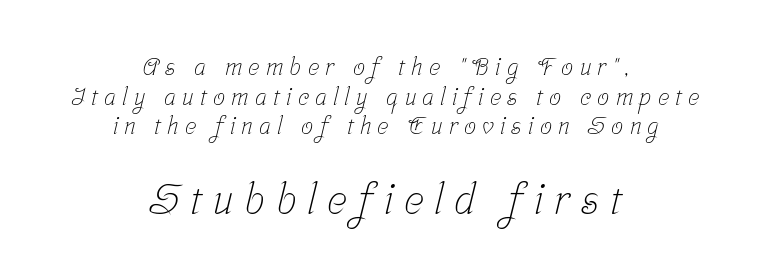
{"serif": "yes", "bold": "no", "weight": "light", "width": "condensed", "stroke_contrast": "low", "x_height": "medium", "monospaced": "no", "underline": "no", "align": "center", "line_spacing_ratio": 1.23, "letter_spacing": "wide", "letter_spacing_em": 0.26, "larger_block": "second", "size_ratio": 1.75, "glyph_px": 42}
